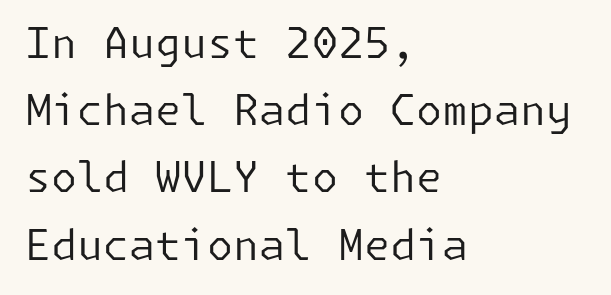
The image shows 42 px regular-weight sans-serif type, upright; set left-aligned, normal line spacing (1.6x), normal letter spacing, not underlined; low stroke contrast and a medium x-height.
